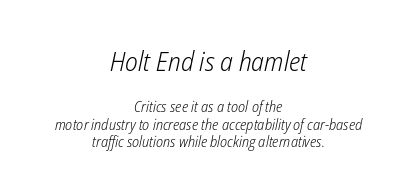
Q: Is the text bold? A: No.
Q: Is the text italic (slanted)? A: Yes, it leans right by about 12 degrees.
Q: Is the text underlined? A: No.
Q: How is the paragraph aligned? A: Centered.
Q: Is the spacing between letters normal or unusually wide? A: Normal.
Q: Which block of text is set in a larger size, the first (top) or the second (bottom)? A: The first (top) one.
